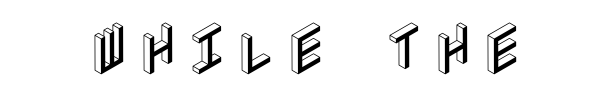
{"italic": "no", "width": "condensed", "x_height": "large", "underline": "no", "glyph_px": 57}
